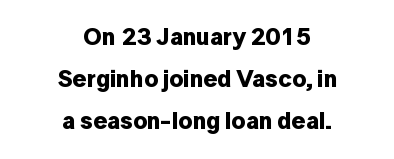
No word sits above an underline. The type is set solid horizontally, with unmodified tracking. If you folded the block vertically in half, each line would mirror itself in length. Weight check: bold — yes, fully. When letters stand straight like this, we call the style roman or upright.
